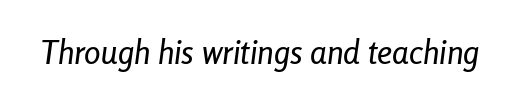
{"italic": "yes", "lean": "right", "slant_degrees": 8, "width": "condensed", "stroke_contrast": "low", "x_height": "medium", "monospaced": "no", "underline": "no", "letter_spacing": "normal", "letter_spacing_em": 0.0, "glyph_px": 33}
